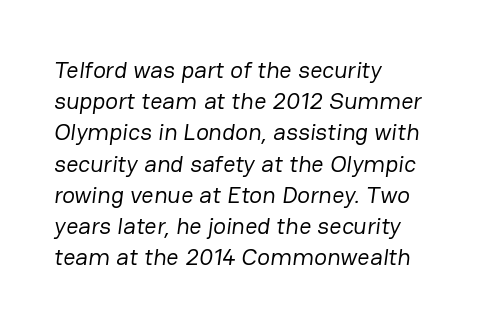
{"bold": "no", "underline": "no", "align": "left", "line_spacing": "normal", "line_spacing_ratio": 1.3, "letter_spacing": "normal", "letter_spacing_em": 0.0, "glyph_px": 24}
